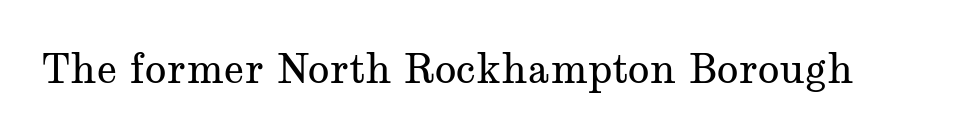
The line texture is even and compact thanks to regular tracking. The font sits on the lighter half of the weight spectrum, regular included. This sample uses a serif face. The lettering stays uniformly vertical, giving the passage a roman look. Just letters on the line, the space beneath them empty.
